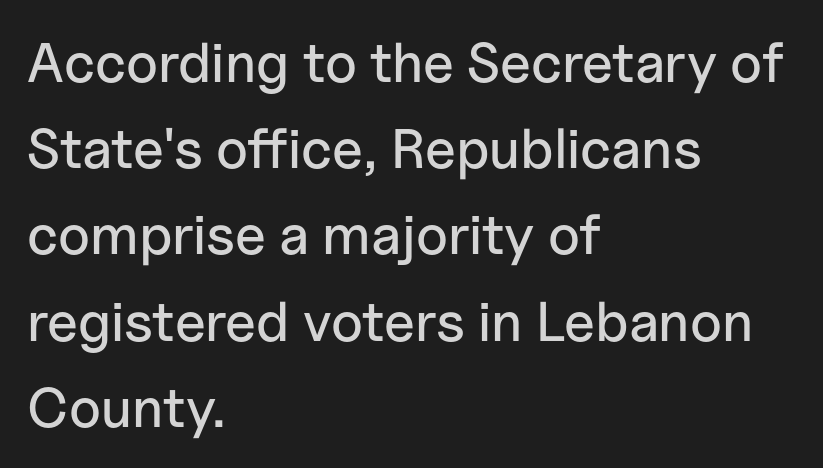
The image shows 56 px sans-serif type, upright; set left-aligned, normal line spacing (1.54x), normal letter spacing, not underlined; low stroke contrast and a medium x-height.
